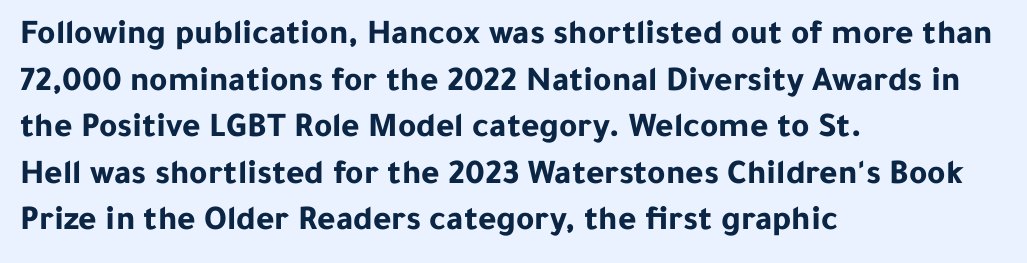
{"serif": "no", "italic": "no", "bold": "yes", "weight": "bold", "width": "normal", "stroke_contrast": "low", "x_height": "medium", "monospaced": "no", "underline": "no", "align": "left", "line_spacing": "normal", "line_spacing_ratio": 1.33, "letter_spacing": "normal", "letter_spacing_em": 0.0, "glyph_px": 35}
